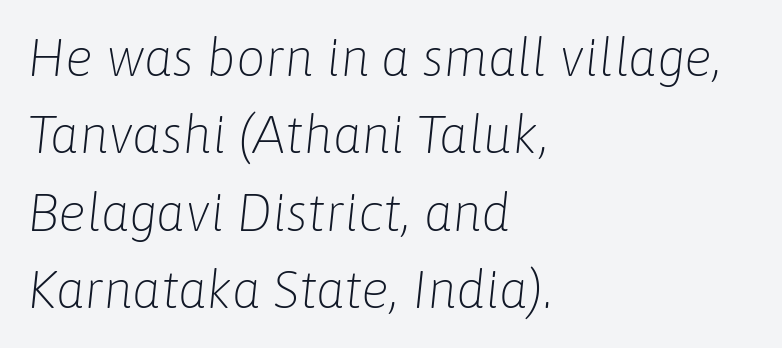
The image shows 52 px light type, italic (leaning right); set left-aligned, normal line spacing (1.49x), normal letter spacing, not underlined; low stroke contrast and a medium x-height.
